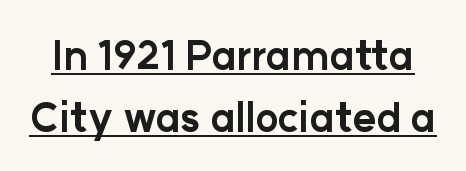
Nope, no serifs anywhere on these letters. One glance says typical: line gaps are just what's usual. Typographic density is high because the face is bold. The face used here appears with an underline applied.
